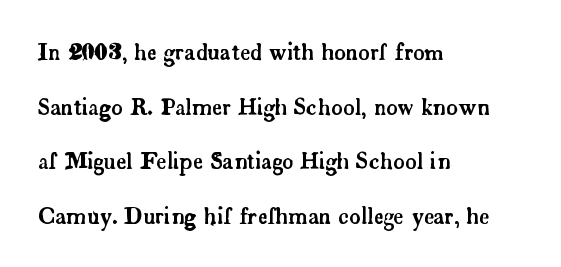
Q: Is the text italic (slanted)? A: No, it is upright.
Q: Is the text underlined? A: No.
Q: How is the paragraph aligned? A: Left-aligned.
Q: Is the spacing between letters normal or unusually wide? A: Normal.
Q: Is the spacing between lines tight, normal or loose? A: Loose.
